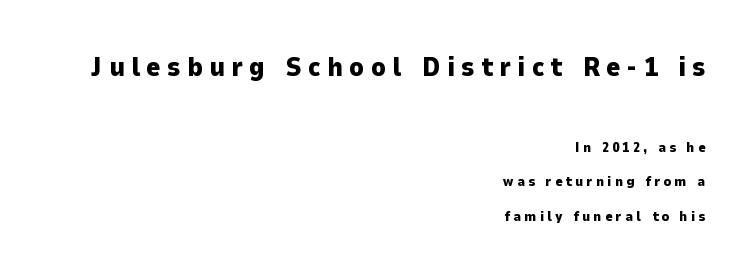
The image shows 27 px bold type, upright; set right-aligned, loose line spacing (2.48x), unusually wide letter spacing (+0.24 em), not underlined; the first (top) block is 1.93x larger.
